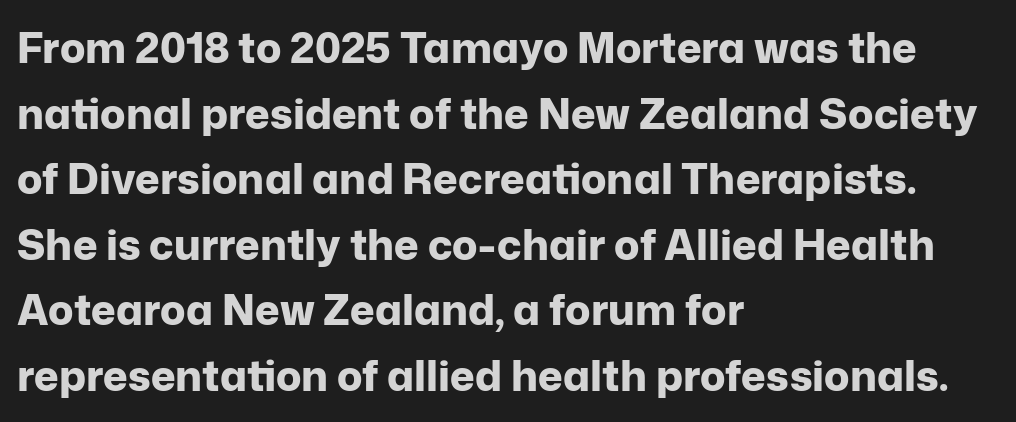
{"serif": "no", "italic": "no", "bold": "yes", "weight": "bold", "width": "normal", "stroke_contrast": "low", "x_height": "medium", "monospaced": "no", "underline": "no", "align": "left", "line_spacing": "normal", "line_spacing_ratio": 1.56, "letter_spacing": "normal", "letter_spacing_em": 0.0, "glyph_px": 42}
